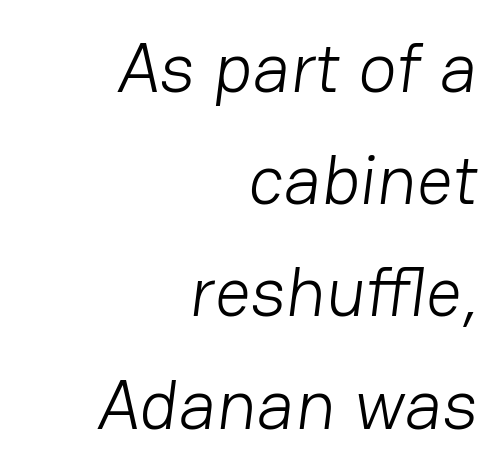
The image shows 71 px light sans-serif type; set right-aligned, normal line spacing (1.58x), normal letter spacing, not underlined; low stroke contrast and a medium x-height.
